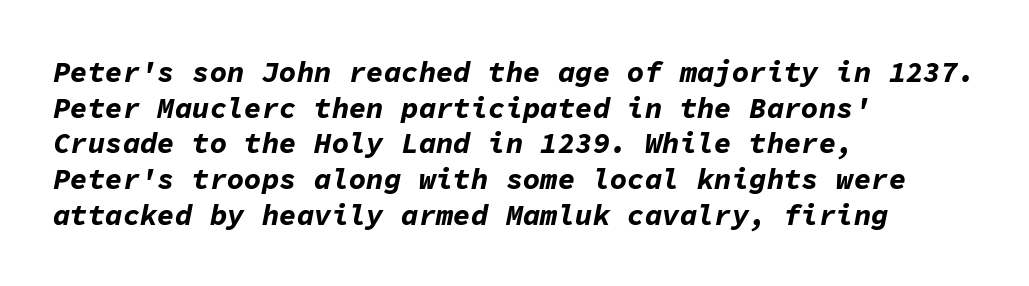
The image shows 29 px bold type, italic (leaning right), monospaced; set left-aligned, line spacing 1.23x, normal letter spacing, not underlined; low stroke contrast and a medium x-height.
